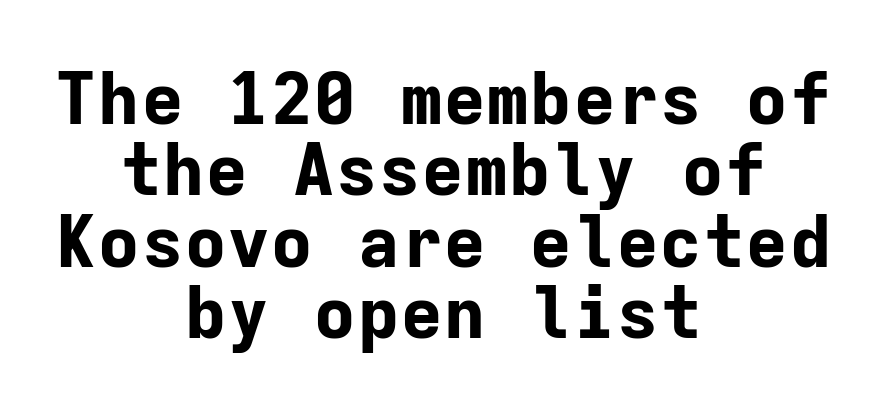
The image shows 72 px bold sans-serif type, upright, monospaced; set centered, tight line spacing (0.99x), normal letter spacing, not underlined; low stroke contrast and a medium x-height.
